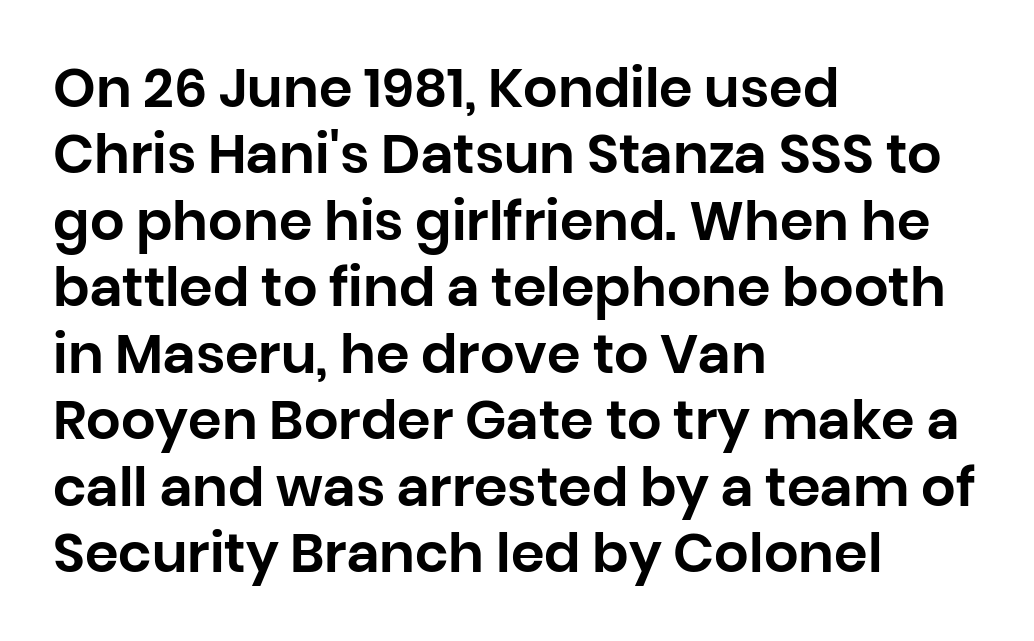
The image shows 54 px sans-serif type, upright; set left-aligned, line spacing 1.23x, normal letter spacing, not underlined; low stroke contrast and a large x-height.
